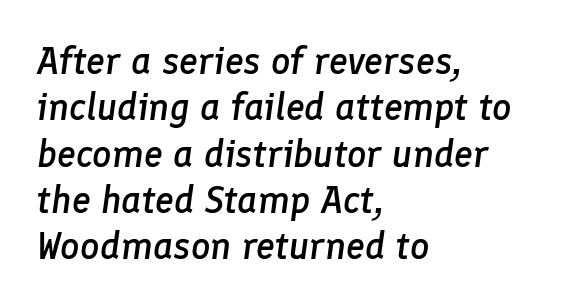
In terms of weight, the rendering is demibold, just under bold. The rendering uses natural spacing where letterforms have individual widths. Teacher's note: observe the even left margin — that is flush-left alignment. Plain, unruled lines of type. In terms of posture, this sample is oblique. Spacing between characters is what you'd get straight out of the box.
